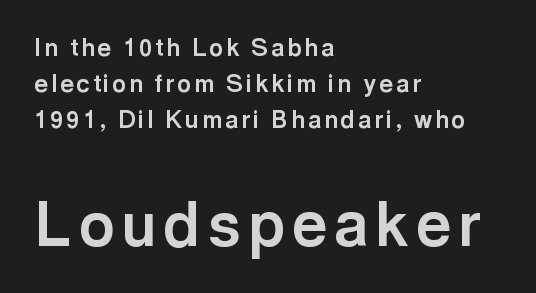
{"serif": "no", "italic": "no", "bold": "yes", "weight": "bold", "width": "normal", "x_height": "medium", "monospaced": "no", "underline": "no", "align": "left", "line_spacing": "normal", "line_spacing_ratio": 1.5, "larger_block": "second", "size_ratio": 2.54, "glyph_px": 61}
